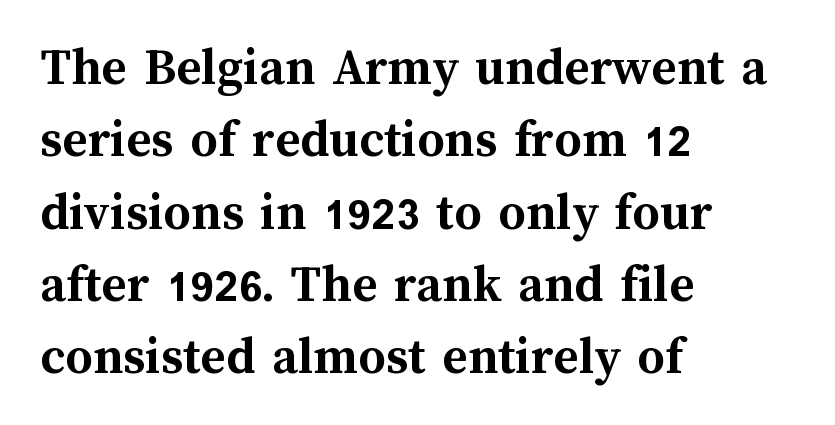
{"italic": "no", "bold": "yes", "weight": "semibold", "width": "normal", "stroke_contrast": "medium", "x_height": "medium", "monospaced": "no", "underline": "no", "align": "left", "line_spacing": "normal", "line_spacing_ratio": 1.34, "letter_spacing": "normal", "letter_spacing_em": 0.0, "glyph_px": 54}
